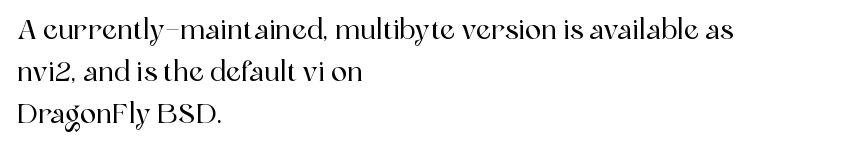
{"italic": "no", "underline": "no", "align": "left", "line_spacing": "normal", "line_spacing_ratio": 1.55, "letter_spacing": "normal", "letter_spacing_em": 0.0, "glyph_px": 27}
